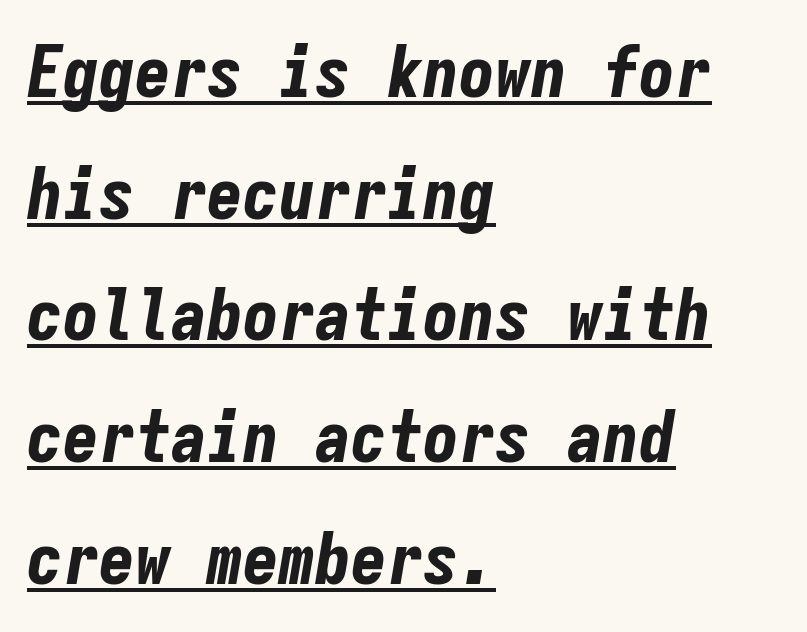
Q: Is the text bold? A: Yes.
Q: Is the text italic (slanted)? A: Yes, it leans right by about 9 degrees.
Q: Is the text underlined? A: Yes.
Q: How is the paragraph aligned? A: Left-aligned.
Q: Is the spacing between letters normal or unusually wide? A: Normal.
Q: Is the spacing between lines tight, normal or loose? A: Normal.
Q: Width (condensed, normal, or wide)? A: Condensed.
Q: Stroke contrast? A: Low.
Q: x-height? A: Medium.
Q: Monospaced? A: Yes.
